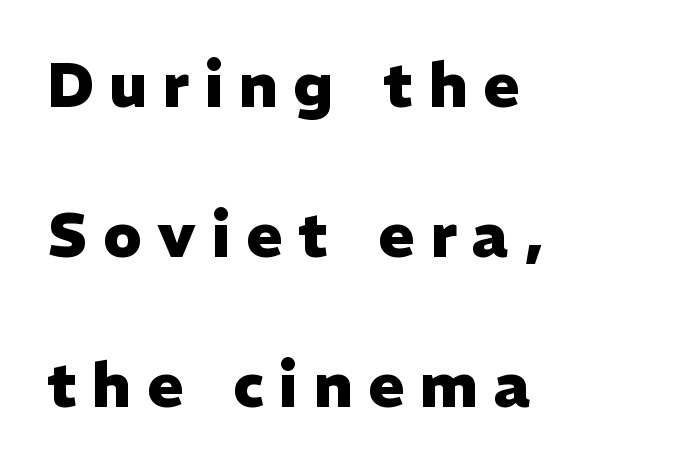
The image shows 61 px heavy sans-serif type, upright; set left-aligned, loose line spacing (2.46x), unusually wide letter spacing (+0.26 em), not underlined; low stroke contrast and a medium x-height.
